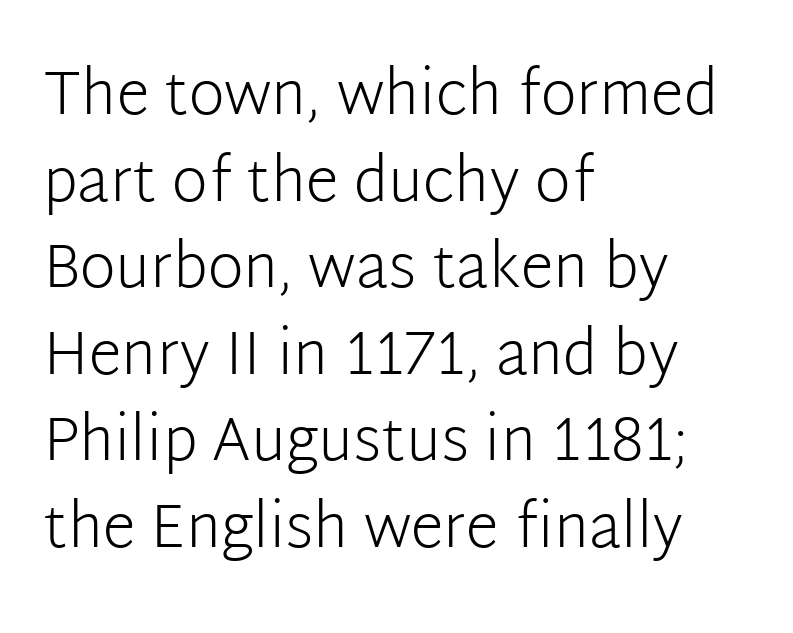
Q: Is the text bold? A: No.
Q: Is the text italic (slanted)? A: No, it is upright.
Q: Is the typeface a serif or a sans-serif typeface? A: Sans-serif.
Q: Is the text underlined? A: No.
Q: How is the paragraph aligned? A: Left-aligned.
Q: Is the spacing between letters normal or unusually wide? A: Normal.
Q: Is the spacing between lines tight, normal or loose? A: Normal.
Q: Width (condensed, normal, or wide)? A: Normal.
Q: Stroke contrast? A: Low.
Q: x-height? A: Medium.
Q: Monospaced? A: No.
